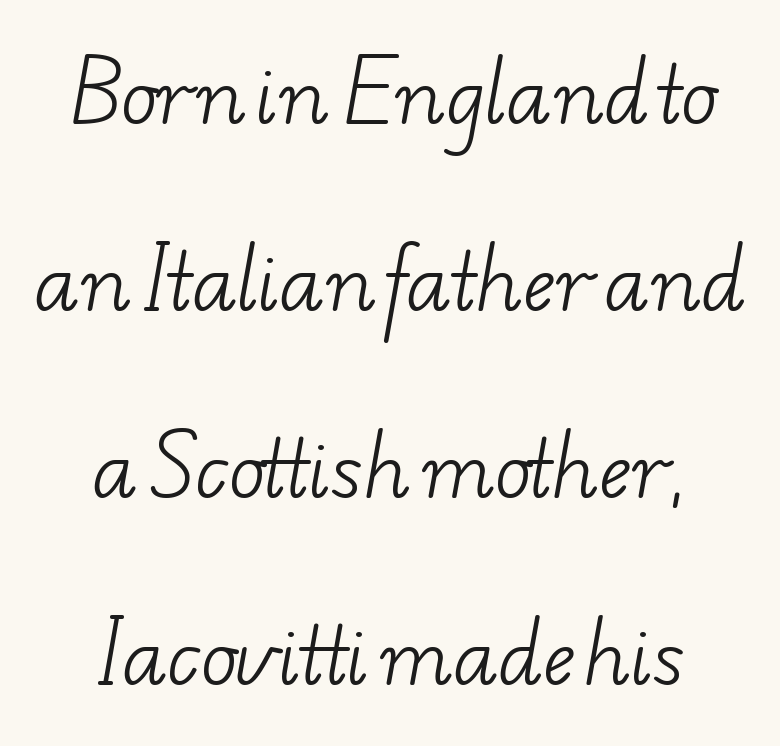
{"serif": "yes", "bold": "no", "weight": "light", "width": "wide", "stroke_contrast": "low", "x_height": "small", "monospaced": "no", "underline": "no", "align": "center", "line_spacing": "loose", "line_spacing_ratio": 2.46, "letter_spacing": "normal", "letter_spacing_em": 0.0, "glyph_px": 76}
